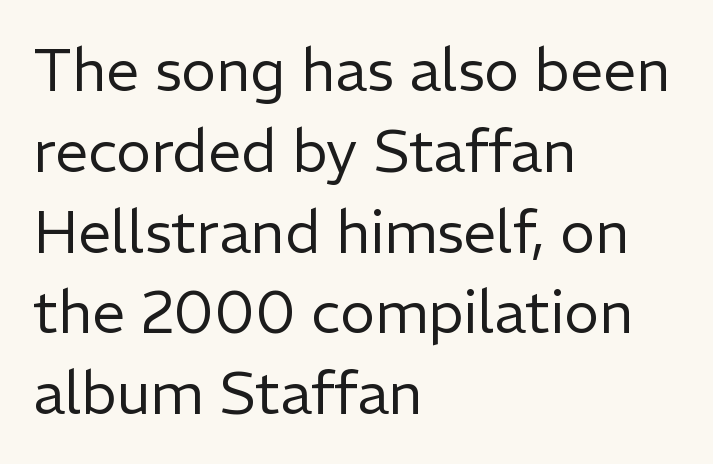
Grotesque or geometric, the face here clearly has no serifs. Quick note: underline off. The rendering uses natural spacing where letterforms have individual widths. Ascenders rise straight up at ninety degrees.
